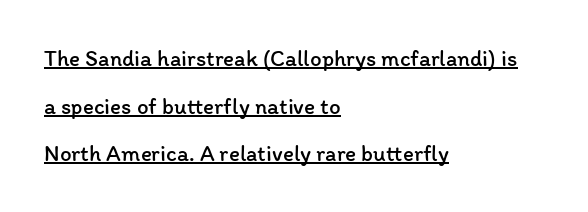
{"italic": "no", "bold": "no", "underline": "yes", "align": "left", "line_spacing": "loose", "line_spacing_ratio": 2.07, "letter_spacing": "normal", "letter_spacing_em": 0.0, "glyph_px": 23}
